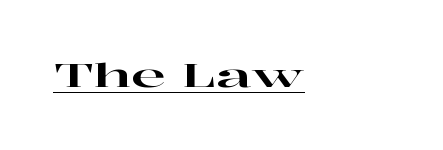
The image shows 32 px wide serif type, upright; set left-aligned, normal letter spacing, underlined; high stroke contrast and a medium x-height.
